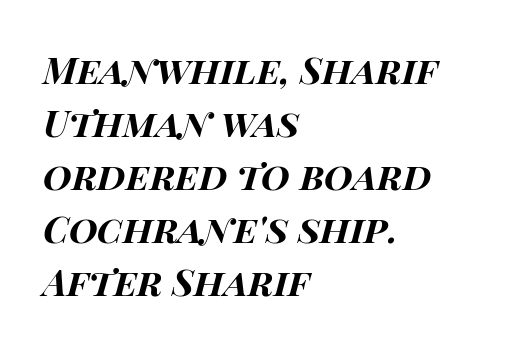
Left-aligned paragraph, ragged on the right. Rendered with sloped, italic letterforms. A typesetter would call this zero additional tracking. One glance says typical: line gaps are just what's usual. The strip under each line holds only bare page.
